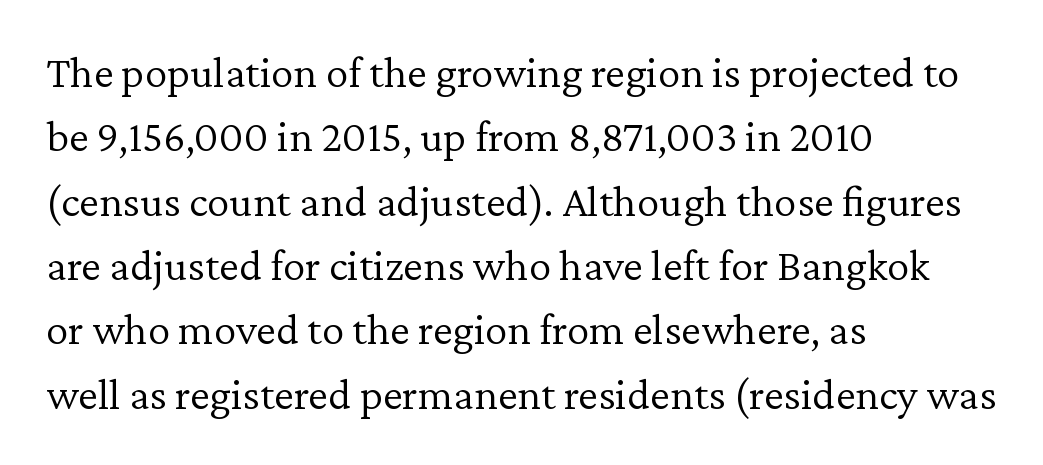
The image shows 45 px light serif type, upright; set left-aligned, normal line spacing (1.43x), normal letter spacing, not underlined; low stroke contrast and a medium x-height.
